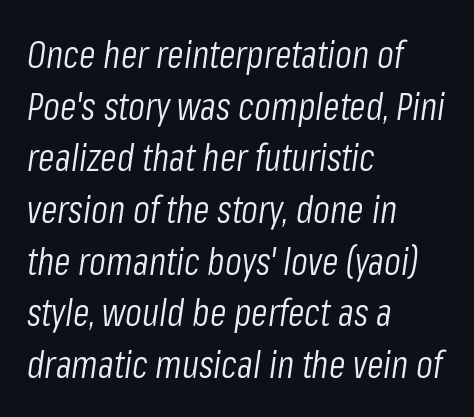
Characters follow at the spacing the type designer built in. The passage shown leans; its letterforms are oblique. Does the copy run flush right? No — it runs flush left. Spacing verdict: proportional, widths tailored to each character. Baseline-to-baseline distance is the conventional proportion of letter height. Caption: face not bold, strokes unweighted.
